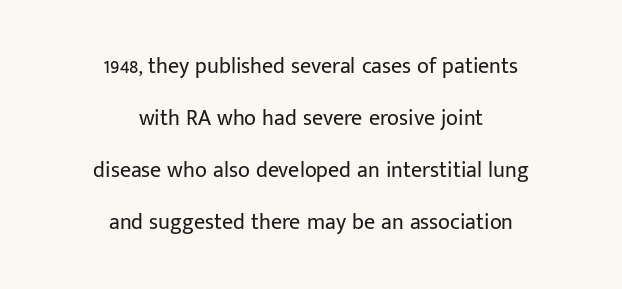
{"italic": "no", "bold": "no", "underline": "no", "align": "center", "line_spacing": "loose", "line_spacing_ratio": 2.36, "letter_spacing": "normal", "letter_spacing_em": 0.0, "glyph_px": 22}
